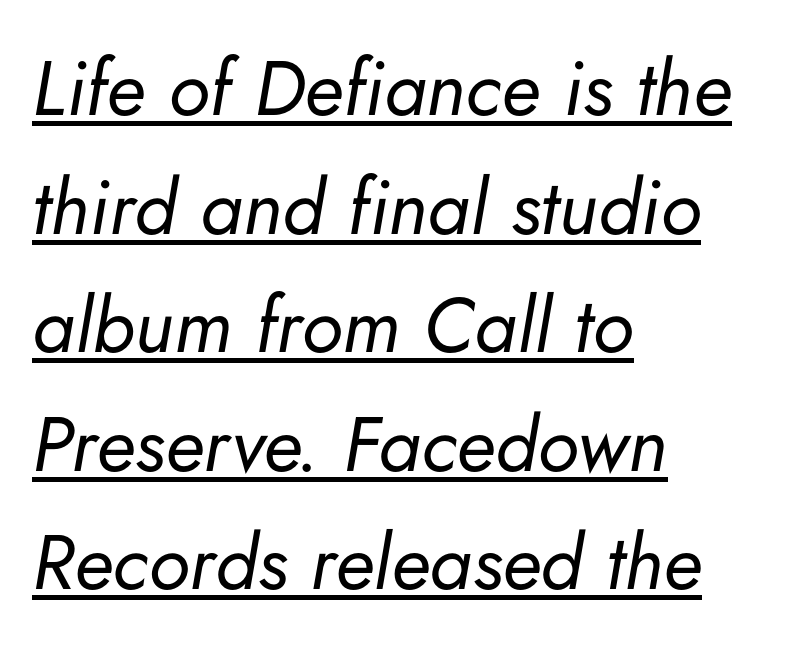
The font is comparable to plain body text, perhaps lighter. The face used here has a pronounced slope to its letters. Leading matches the norm, producing a regular column. The passage shown is typed in a proportional face where columns would drift. These characters rest on top of a visible drawn line.
